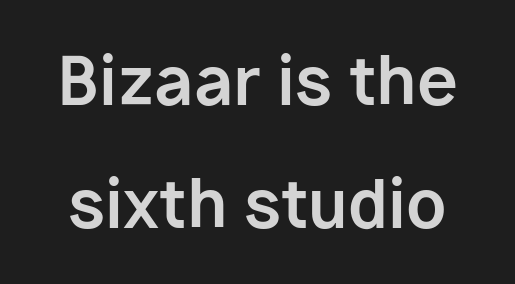
The image shows 66 px bold sans-serif type, upright; set line spacing 1.87x, normal letter spacing, not underlined; low stroke contrast and a medium x-height.
